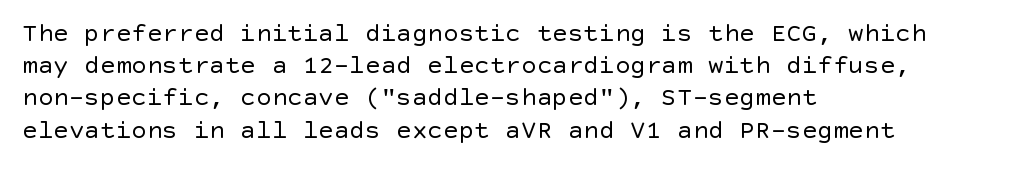
No letter is thick-stroked: the sample isn't bold. The lettering stays uniformly vertical, giving the passage a roman look. This sample uses plain, unmodified letter spacing. These lines stack with their left ends in a neat column. The gap between lines stays unmarked.
